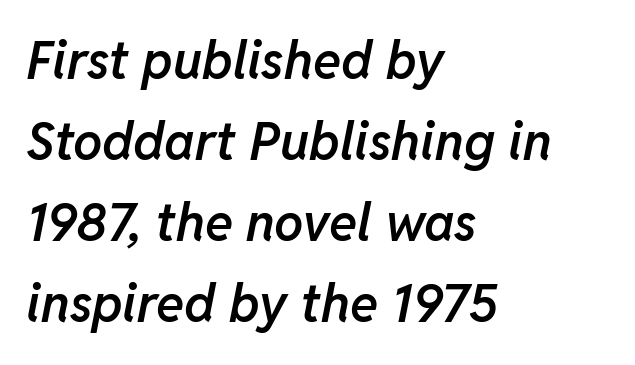
Q: Is the text bold? A: Semi-bold.
Q: Is the text italic (slanted)? A: Yes, it leans right by about 11 degrees.
Q: Is the text underlined? A: No.
Q: How is the paragraph aligned? A: Left-aligned.
Q: Is the spacing between letters normal or unusually wide? A: Normal.
Q: Is the spacing between lines tight, normal or loose? A: Normal.
Q: Width (condensed, normal, or wide)? A: Normal.
Q: Stroke contrast? A: Low.
Q: x-height? A: Medium.
Q: Monospaced? A: No.
